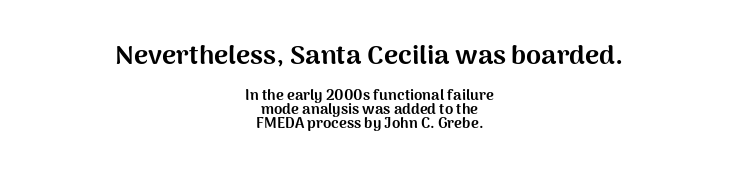
The image shows 27 px bold type, upright; set centered, tight line spacing (0.96x), normal letter spacing, not underlined; the first (top) block is 1.8x larger.
